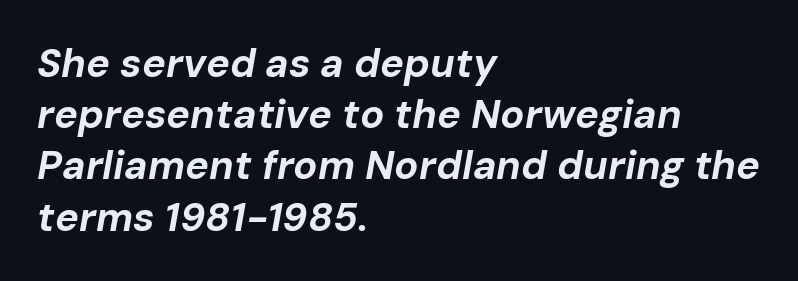
The image shows 40 px bold type, italic (leaning right); set left-aligned, normal line spacing (1.28x), normal letter spacing, not underlined; low stroke contrast and a medium x-height.
